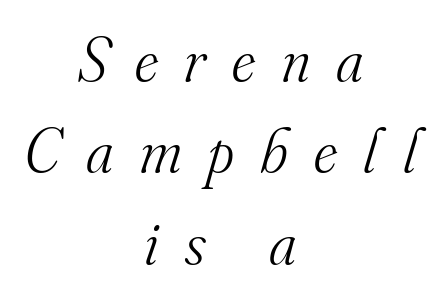
{"serif": "yes", "italic": "yes", "lean": "right", "slant_degrees": 16, "bold": "no", "weight": "light", "width": "normal", "stroke_contrast": "medium", "x_height": "small", "monospaced": "no", "underline": "no", "align": "center", "line_spacing": "normal", "line_spacing_ratio": 1.45, "letter_spacing": "wide", "letter_spacing_em": 0.42, "glyph_px": 63}
